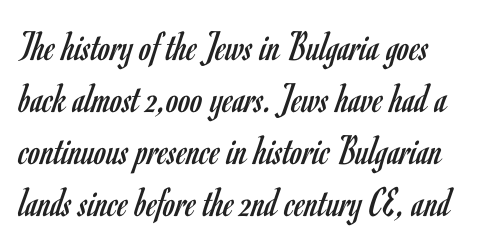
Unlike a traditional serif, this face leaves its strokes unadorned. Default kerning and tracking; the words read as compact shapes. Check under the words: just untouched page. The weight tops out at a normal text grade. Do the characters align in a grid? No, the font is proportional.
